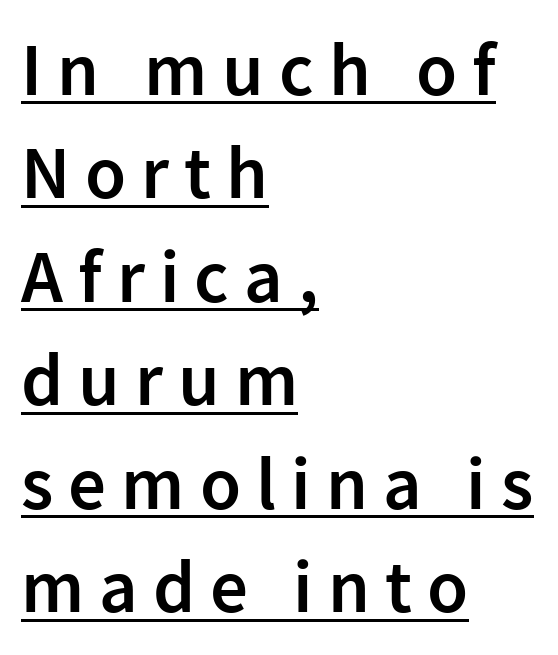
Q: Is the text bold? A: Semi-bold.
Q: Is the text italic (slanted)? A: No, it is upright.
Q: Is the typeface a serif or a sans-serif typeface? A: Sans-serif.
Q: Is the text underlined? A: Yes.
Q: How is the paragraph aligned? A: Left-aligned.
Q: Is the spacing between letters normal or unusually wide? A: Unusually wide.
Q: Is the spacing between lines tight, normal or loose? A: Normal.
Q: Width (condensed, normal, or wide)? A: Normal.
Q: Stroke contrast? A: Low.
Q: x-height? A: Medium.
Q: Monospaced? A: No.
